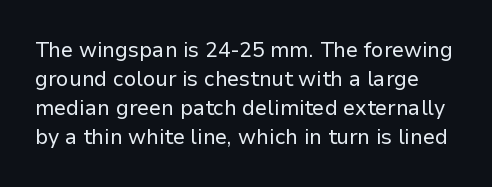
{"italic": "no", "bold": "no", "underline": "no", "line_spacing": "normal", "line_spacing_ratio": 1.38, "letter_spacing": "normal", "letter_spacing_em": 0.0, "glyph_px": 21}
